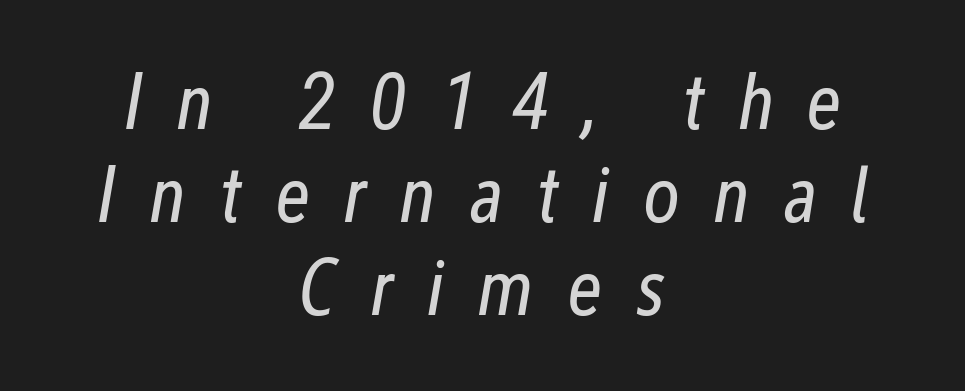
{"italic": "yes", "lean": "right", "slant_degrees": 12, "bold": "no", "weight": "regular", "width": "condensed", "stroke_contrast": "low", "x_height": "medium", "monospaced": "no", "underline": "no", "align": "center", "line_spacing_ratio": 1.18, "letter_spacing": "wide", "letter_spacing_em": 0.42, "glyph_px": 79}
